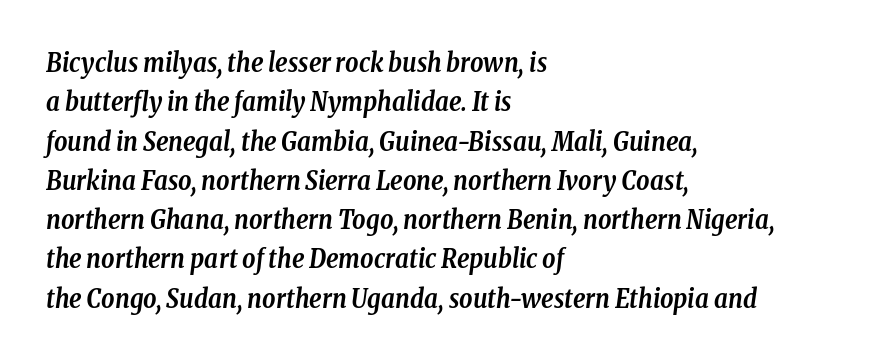
Q: Is the text bold? A: Yes.
Q: Is the text italic (slanted)? A: Yes, it leans right by about 8 degrees.
Q: Is the text underlined? A: No.
Q: How is the paragraph aligned? A: Left-aligned.
Q: Is the spacing between letters normal or unusually wide? A: Normal.
Q: Is the spacing between lines tight, normal or loose? A: Normal.
